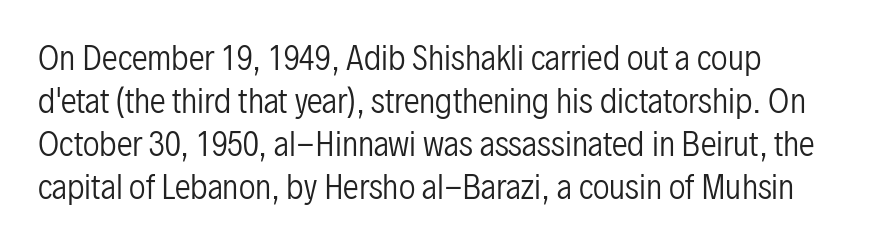
This sample has the flowing, uneven cadence of proportional lettering. Is this a sans? Yes — the strokes have no serifs. A classic flush-left, rag-right setting is used for this passage. Words float on clear page, feet unadorned. Spacing between characters is what you'd get straight out of the box.
